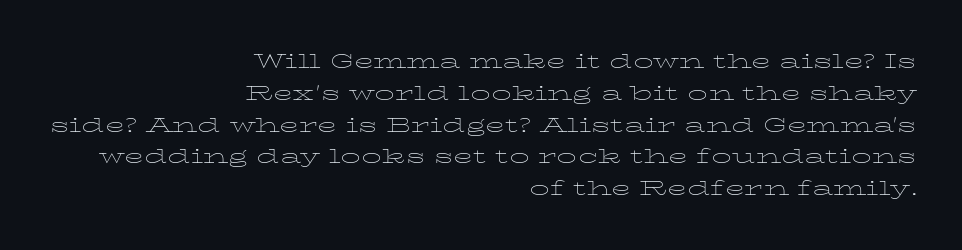
Quick note: not italic, upright. Compared with typical paragraphs, the rows here are spaced about the same. Compared with typical body copy, the letter spacing here is the same. Letters rest on an invisible, unmarked baseline. Visually the block forms a straight wall on the right and a jagged coastline on the left. The weight would be labelled regular, book, light, or lighter still.
